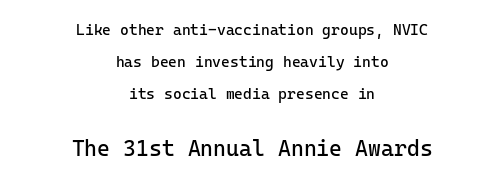
The second block has been scaled up relative to the first. Bare-footed words on every line. Short note: letters normally spaced. The letterforms sit at book weight or below.
